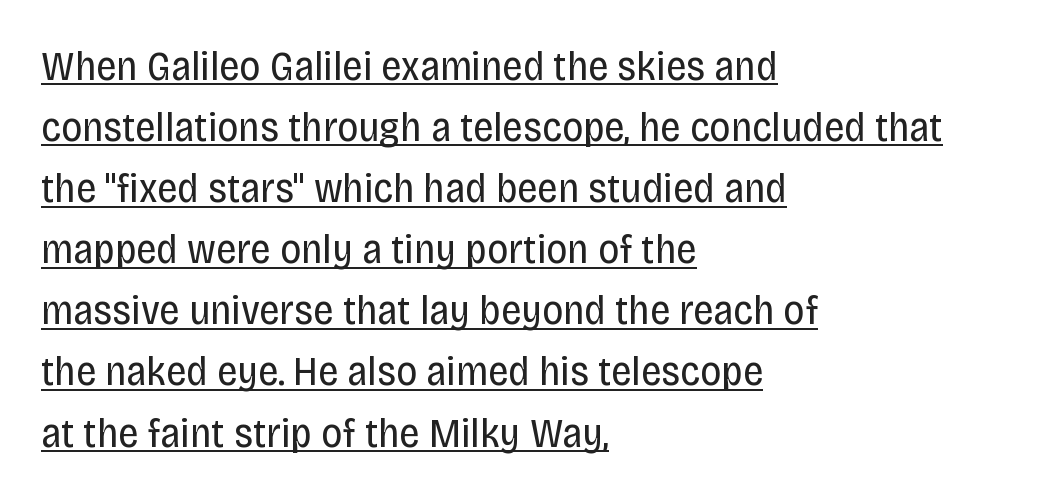
The image shows 41 px regular-weight, condensed sans-serif type, upright; set left-aligned, normal line spacing (1.49x), normal letter spacing, underlined; low stroke contrast and a large x-height.
